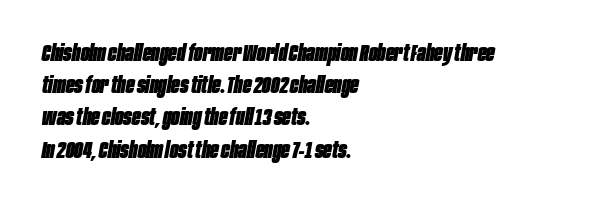
{"italic": "yes", "lean": "right", "slant_degrees": 10, "bold": "yes", "underline": "no", "align": "left", "line_spacing": "normal", "line_spacing_ratio": 1.4, "letter_spacing": "normal", "letter_spacing_em": 0.0, "glyph_px": 23}
